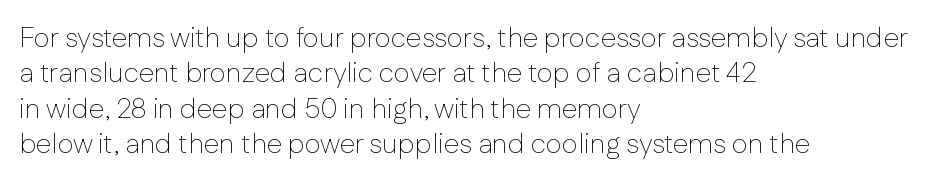
Q: Is the text bold? A: No.
Q: Is the text italic (slanted)? A: No, it is upright.
Q: Is the typeface a serif or a sans-serif typeface? A: Sans-serif.
Q: Is the text underlined? A: No.
Q: How is the paragraph aligned? A: Left-aligned.
Q: Is the spacing between letters normal or unusually wide? A: Normal.
Q: Is the spacing between lines tight, normal or loose? A: Normal.
Q: Width (condensed, normal, or wide)? A: Normal.
Q: Stroke contrast? A: Low.
Q: x-height? A: Medium.
Q: Monospaced? A: No.
